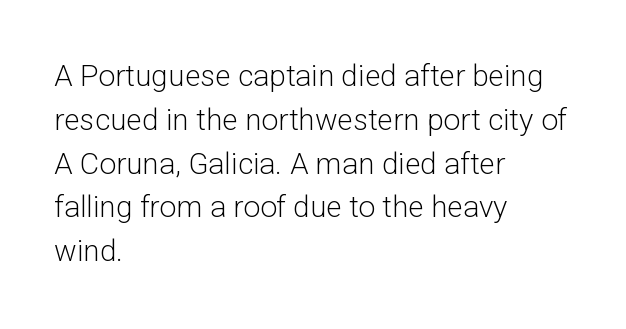
Q: Is the text bold? A: No.
Q: Is the text italic (slanted)? A: No, it is upright.
Q: Is the typeface a serif or a sans-serif typeface? A: Sans-serif.
Q: Is the text underlined? A: No.
Q: How is the paragraph aligned? A: Left-aligned.
Q: Is the spacing between letters normal or unusually wide? A: Normal.
Q: Is the spacing between lines tight, normal or loose? A: Normal.
Q: Width (condensed, normal, or wide)? A: Normal.
Q: Stroke contrast? A: Low.
Q: x-height? A: Medium.
Q: Monospaced? A: No.
